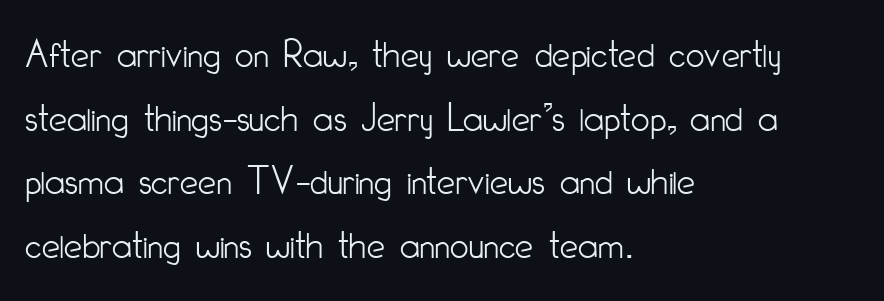
The image shows 41 px light, condensed sans-serif type, upright; set left-aligned, normal line spacing (1.55x), normal letter spacing, not underlined; low stroke contrast and a small x-height.
